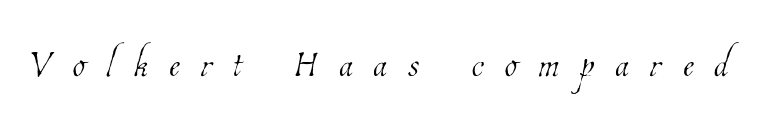
The image shows 51 px thin, condensed type; set unusually wide letter spacing (+0.41 em), not underlined; low stroke contrast and a medium x-height.
